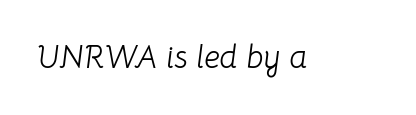
The image shows 32 px light type, italic (leaning right); set normal letter spacing, not underlined; low stroke contrast and a medium x-height.
